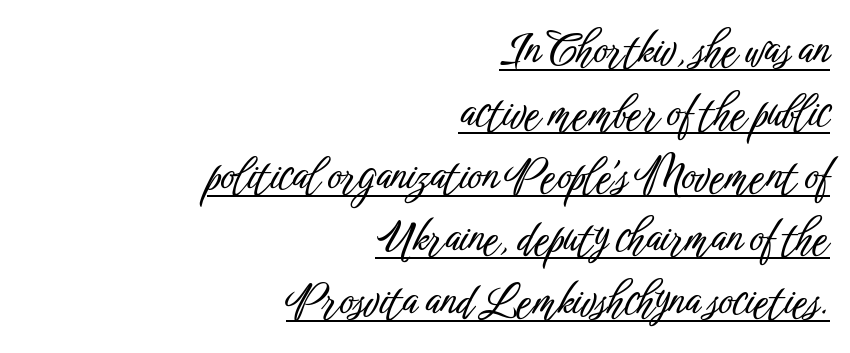
The image shows 43 px condensed sans-serif type; set right-aligned, normal line spacing (1.46x), normal letter spacing, underlined; low stroke contrast and a medium x-height.
